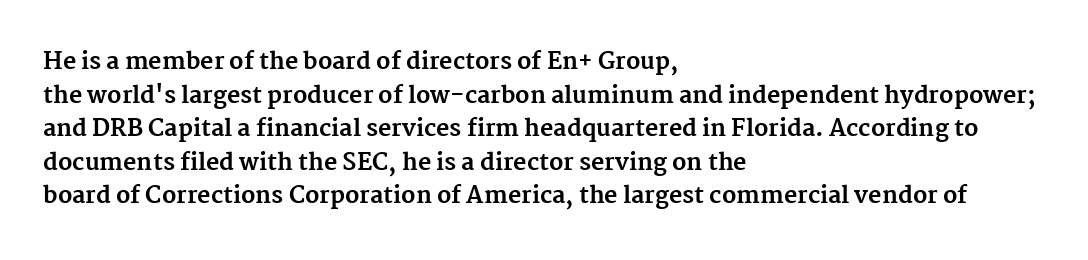
{"italic": "no", "bold": "yes", "underline": "no", "align": "left", "line_spacing": "normal", "line_spacing_ratio": 1.46, "letter_spacing": "normal", "letter_spacing_em": 0.0, "glyph_px": 23}
